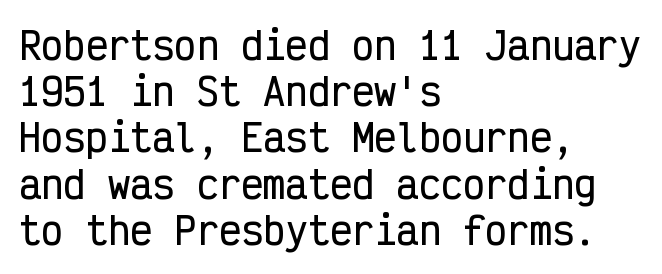
{"serif": "no", "italic": "no", "width": "condensed", "stroke_contrast": "low", "x_height": "medium", "monospaced": "yes", "underline": "no", "align": "left", "line_spacing": "normal", "line_spacing_ratio": 1.25, "letter_spacing": "normal", "letter_spacing_em": 0.0, "glyph_px": 37}
